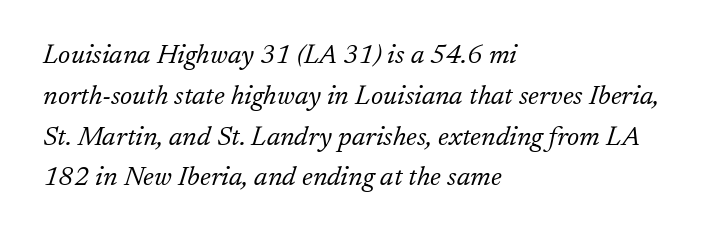
The image shows 27 px text type, italic (leaning right); set left-aligned, normal line spacing (1.51x), normal letter spacing, not underlined.
